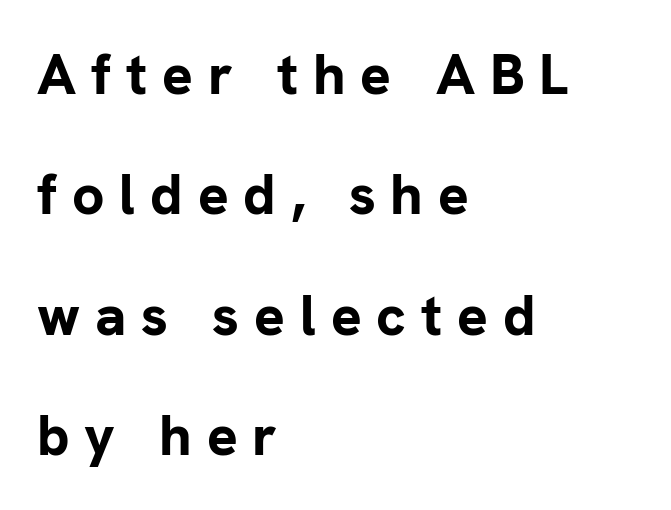
The compositor pushed each line to the left boundary. Typographically, this falls in the sans-serif category. Its strokes are broad and dark, the hallmark of bold type. The leading is generous, giving the passage an open texture. Honestly, there is no underline to notice here at all. A typesetter would mark this as roman, not italic.
